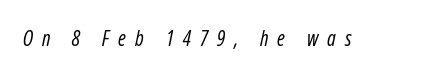
Q: Is the text bold? A: No.
Q: Is the text italic (slanted)? A: Yes, it leans right by about 12 degrees.
Q: Is the text underlined? A: No.
Q: Is the spacing between letters normal or unusually wide? A: Unusually wide.
